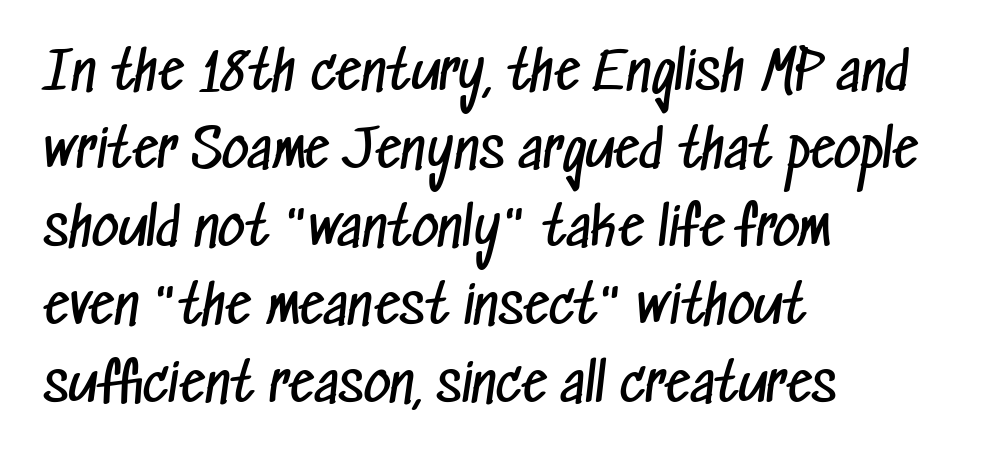
A light-to-regular cut is what we see here. The rendering uses natural spacing where letterforms have individual widths. Spacing between characters is what you'd get straight out of the box. If you measured baseline to baseline, you'd find a middling distance. Examine the stroke ends and you'll find no serifs.
